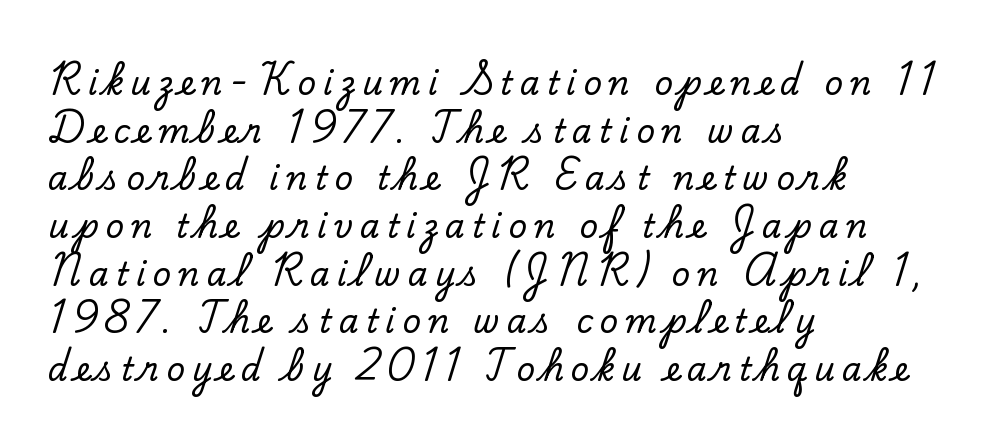
Each new line begins a customary step beneath the previous one. Type without underlining. The letters advance in unequal steps, a hallmark of proportional type. The type is letterspaced generously, with wide tracking. Alignment: flush left.
